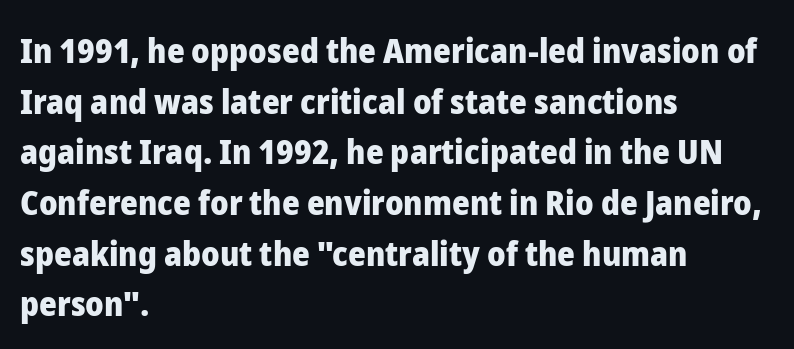
Q: Is the text bold? A: Yes.
Q: Is the text italic (slanted)? A: No, it is upright.
Q: Is the typeface a serif or a sans-serif typeface? A: Sans-serif.
Q: Is the text underlined? A: No.
Q: How is the paragraph aligned? A: Left-aligned.
Q: Is the spacing between letters normal or unusually wide? A: Normal.
Q: Is the spacing between lines tight, normal or loose? A: Normal.
Q: Width (condensed, normal, or wide)? A: Normal.
Q: Stroke contrast? A: Low.
Q: x-height? A: Medium.
Q: Monospaced? A: No.
